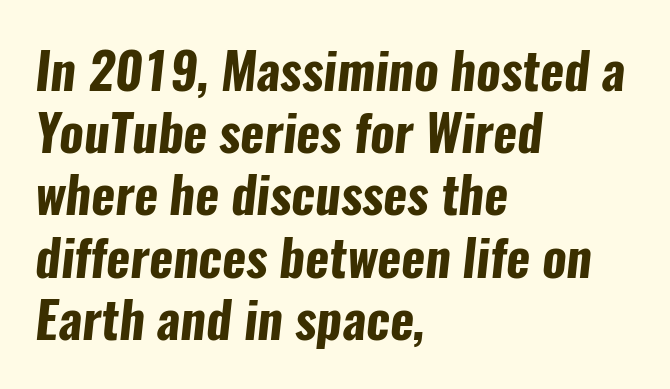
{"serif": "no", "bold": "yes", "weight": "bold", "width": "condensed", "stroke_contrast": "low", "x_height": "medium", "monospaced": "no", "underline": "no", "align": "left", "line_spacing_ratio": 1.22, "letter_spacing": "normal", "letter_spacing_em": 0.0, "glyph_px": 51}
